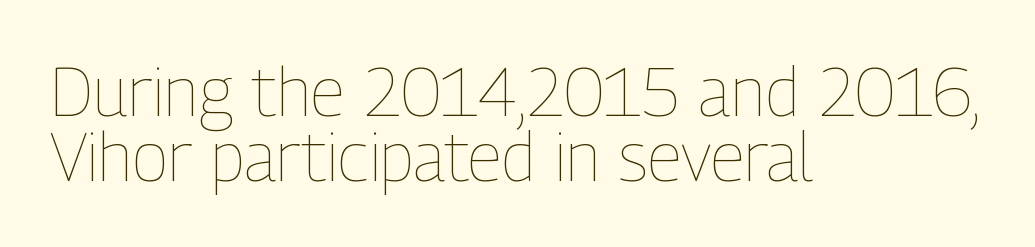
{"italic": "no", "bold": "no", "weight": "thin", "width": "condensed", "stroke_contrast": "low", "x_height": "medium", "monospaced": "no", "underline": "no", "align": "left", "line_spacing": "tight", "line_spacing_ratio": 0.95, "letter_spacing": "normal", "letter_spacing_em": 0.0, "glyph_px": 68}
